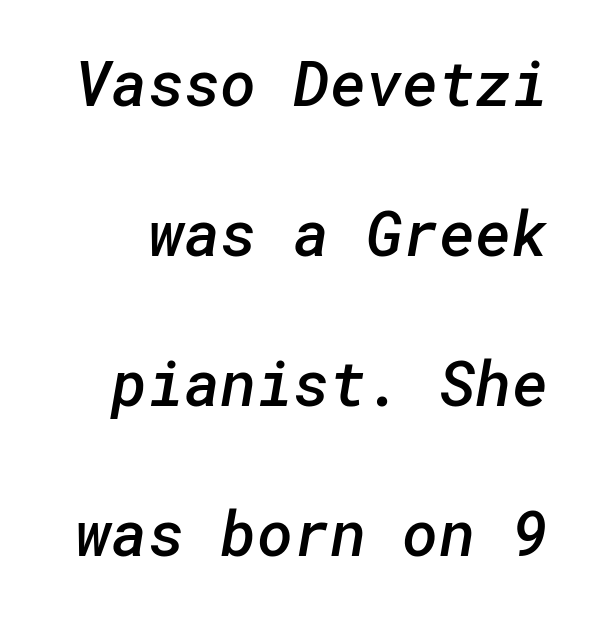
Q: Is the text bold? A: Semi-bold.
Q: Is the typeface a serif or a sans-serif typeface? A: Sans-serif.
Q: Is the text underlined? A: No.
Q: Is the spacing between letters normal or unusually wide? A: Normal.
Q: Is the spacing between lines tight, normal or loose? A: Loose.
Q: Width (condensed, normal, or wide)? A: Normal.
Q: Stroke contrast? A: Low.
Q: x-height? A: Medium.
